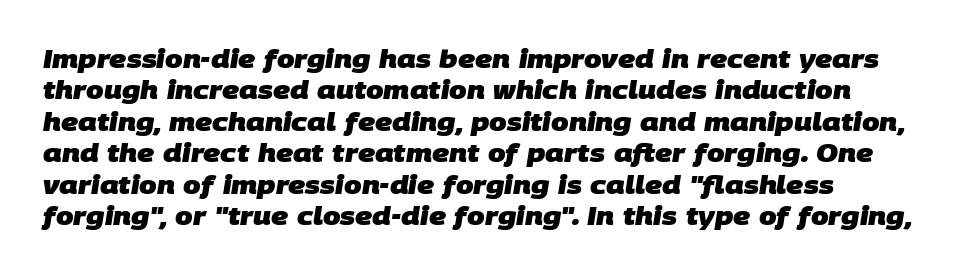
{"bold": "yes", "underline": "no", "line_spacing": "normal", "line_spacing_ratio": 1.26, "letter_spacing": "normal", "letter_spacing_em": 0.0, "glyph_px": 25}
